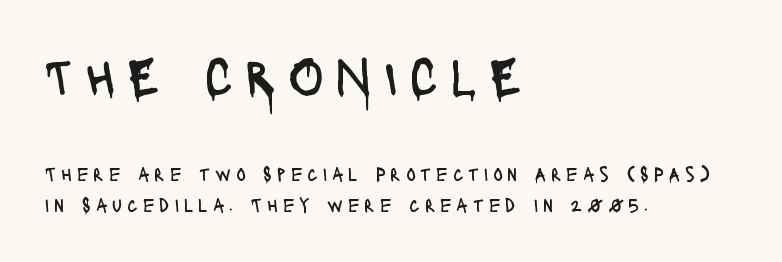
{"serif": "no", "italic": "no", "bold": "no", "weight": "regular", "width": "condensed", "stroke_contrast": "low", "x_height": "large", "monospaced": "no", "underline": "no", "align": "left", "line_spacing": "normal", "line_spacing_ratio": 1.53, "letter_spacing": "wide", "letter_spacing_em": 0.25, "larger_block": "first", "size_ratio": 2.5, "glyph_px": 50}
